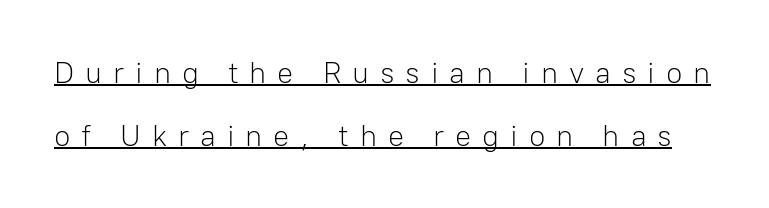
Rendered with straight, roman letterforms. Loosely led — the rows are spread out. The passage shown is typed in a proportional face where columns would drift. Display-style spreading of the glyphs; the letterfit is very open. The glyphs are accompanied by a horizontal stroke just below them.
